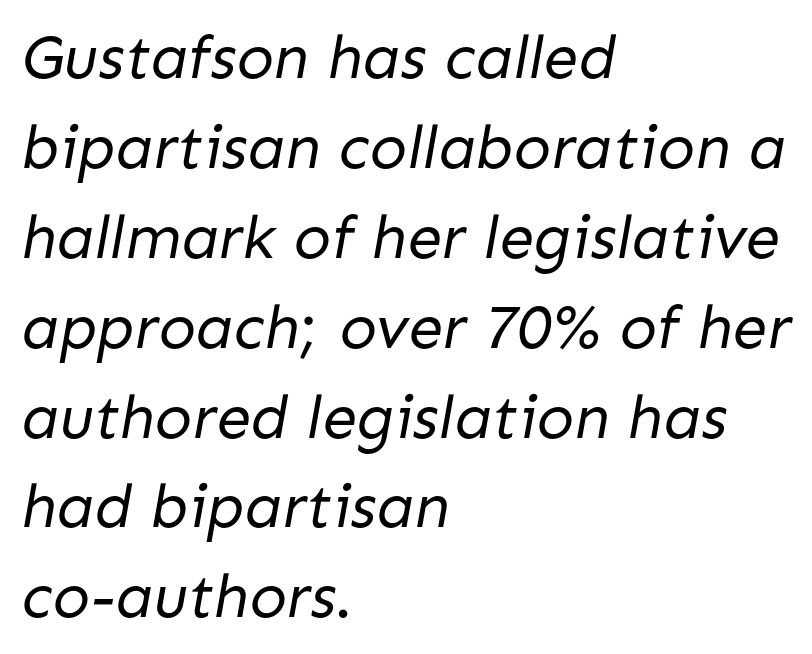
The image shows 62 px regular-weight sans-serif type; set left-aligned, normal line spacing (1.45x), normal letter spacing, not underlined; low stroke contrast and a medium x-height.
